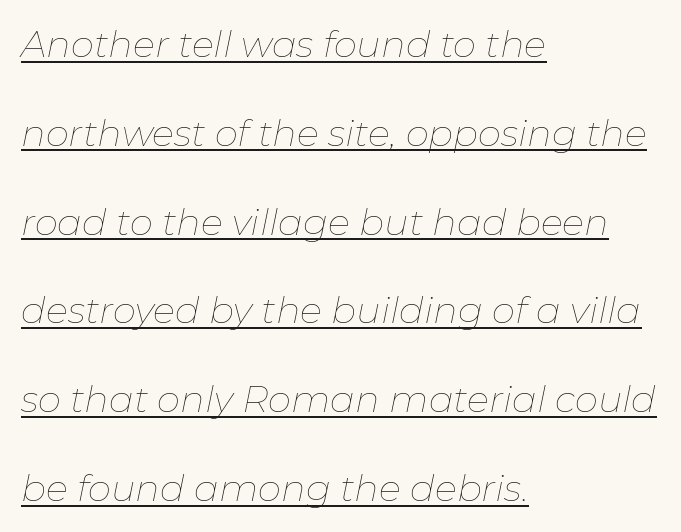
Q: Is the text bold? A: No.
Q: Is the text italic (slanted)? A: Yes, it leans right by about 11 degrees.
Q: Is the text underlined? A: Yes.
Q: How is the paragraph aligned? A: Left-aligned.
Q: Is the spacing between letters normal or unusually wide? A: Normal.
Q: Is the spacing between lines tight, normal or loose? A: Loose.
Q: Width (condensed, normal, or wide)? A: Normal.
Q: Stroke contrast? A: Low.
Q: x-height? A: Medium.
Q: Monospaced? A: No.
